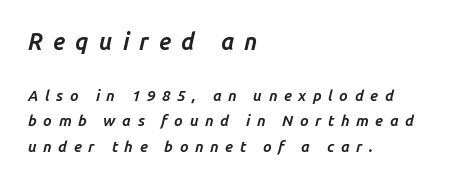
{"italic": "yes", "lean": "right", "slant_degrees": 14, "bold": "yes", "underline": "no", "align": "left", "line_spacing_ratio": 1.71, "letter_spacing": "wide", "letter_spacing_em": 0.44, "larger_block": "first", "size_ratio": 1.53, "glyph_px": 23}
